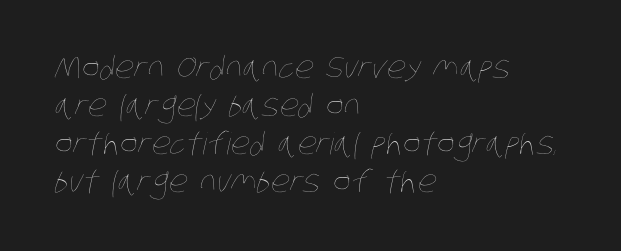
The image shows 30 px thin, condensed type; set left-aligned, normal line spacing (1.27x), normal letter spacing, not underlined; low stroke contrast and a large x-height.
